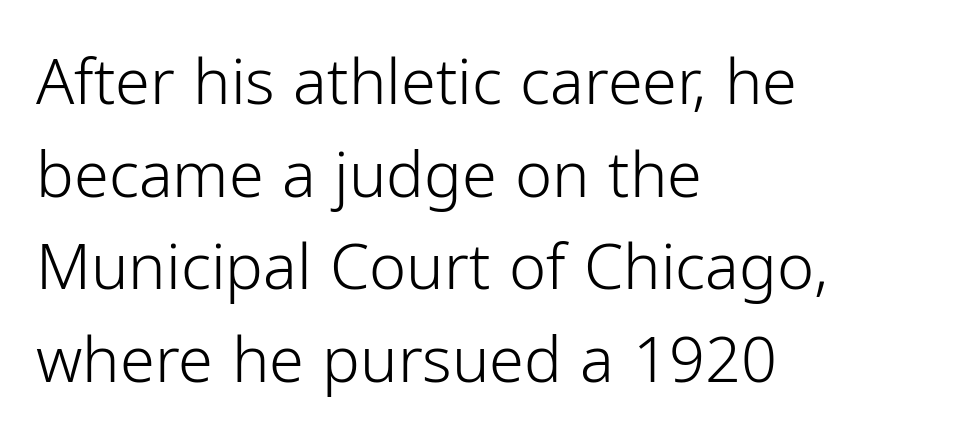
Q: Is the text bold? A: No.
Q: Is the text italic (slanted)? A: No, it is upright.
Q: Is the typeface a serif or a sans-serif typeface? A: Sans-serif.
Q: Is the text underlined? A: No.
Q: How is the paragraph aligned? A: Left-aligned.
Q: Is the spacing between letters normal or unusually wide? A: Normal.
Q: Is the spacing between lines tight, normal or loose? A: Normal.
Q: Width (condensed, normal, or wide)? A: Normal.
Q: Stroke contrast? A: Low.
Q: x-height? A: Medium.
Q: Monospaced? A: No.
